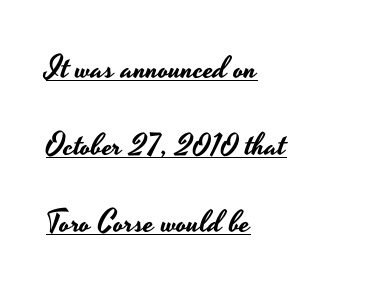
{"serif": "no", "width": "wide", "stroke_contrast": "low", "x_height": "small", "monospaced": "no", "underline": "yes", "align": "left", "line_spacing": "loose", "line_spacing_ratio": 2.48, "letter_spacing": "normal", "letter_spacing_em": 0.0, "glyph_px": 31}
